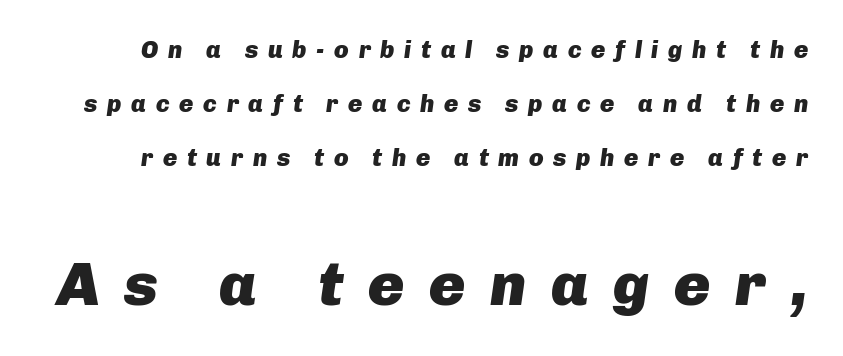
The image shows 61 px heavy type, italic (leaning right); set loose line spacing (2.26x), unusually wide letter spacing (+0.4 em), not underlined; the second (bottom) block is 2.54x larger; low stroke contrast and a medium x-height.
